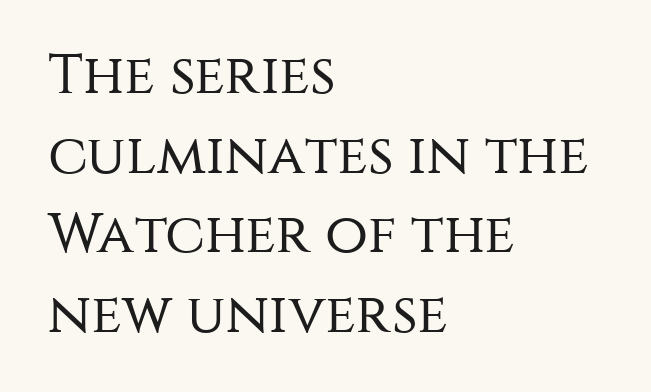
Observe the ordinary spacing: letters are neighbours, not strangers. A bare baseline throughout the passage. When letters stand straight like this, we call the style roman or upright. Looks like regular typesetting: each glyph gets only the width it needs.
